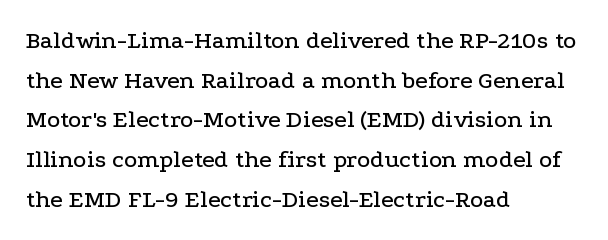
{"italic": "no", "underline": "no", "align": "left", "line_spacing": "normal", "line_spacing_ratio": 1.59, "letter_spacing": "normal", "letter_spacing_em": 0.0, "glyph_px": 25}
